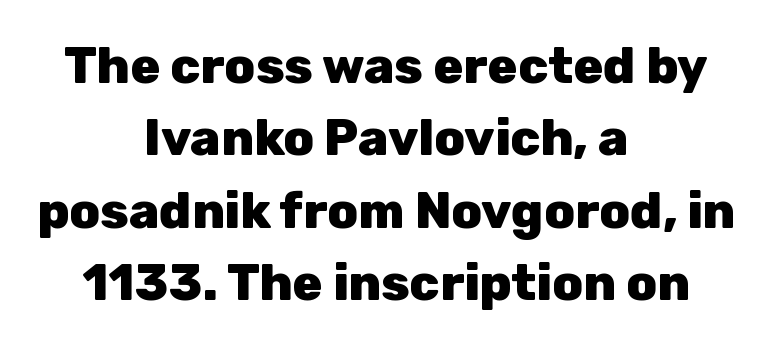
The letters stand straight up with perfectly vertical stems. Is there much room between lines? A standard amount, neither cramped nor airy. Proportional: the letters do not fall into vertical columns. Anything drawn beneath the words? Only blank space. This is sans-serif lettering, the kind often seen on screens and signage. I'd describe the lettering as bold — thick and assertive.
